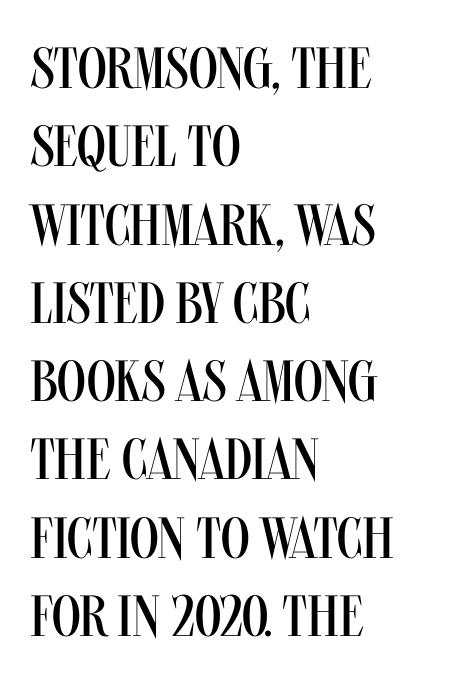
Horizontally, the lines are justified to the leading edge only. The letterforms sit at book weight or below. Has an underline been added? It has not. Each letter's strokes conclude bluntly, with no projecting serifs. This is the regular roman posture of the typeface. Here the designer chose a conventional face with non-uniform glyph widths.
